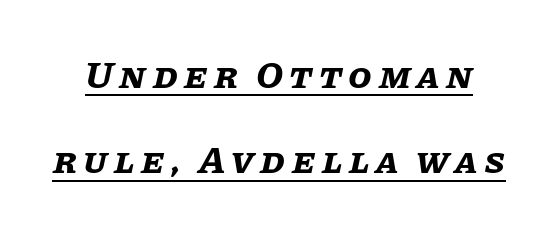
The strokes are fattened all the way to bold. The face used here is proportionally spaced, like ordinary book or web type. A typesetter would mark this as italic. Beneath each row of characters lies a ruled line. Interline gaps are noticeably wide in this sample.
